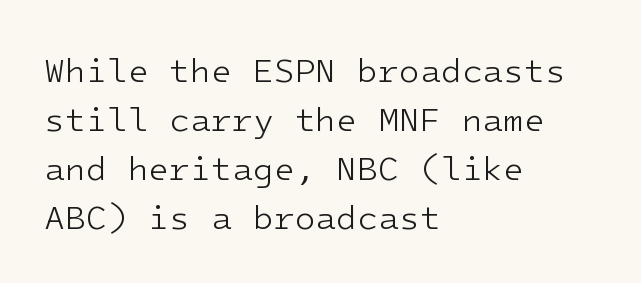
Standard letterfit; no display-style spreading of the glyphs. Just letters on the line, the space beneath them empty. These lines are rendered in a fixed-pitch font. What kind of face is this? One without serifs — a sans. Quick note: not italic, upright.
